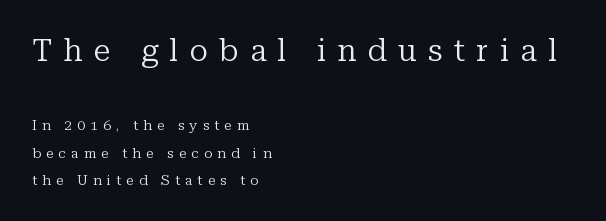
The image shows 31 px regular-weight serif type, upright; set left-aligned, loose line spacing (1.95x), unusually wide letter spacing (+0.36 em), not underlined; the first (top) block is 2.21x larger; low stroke contrast and a medium x-height.
